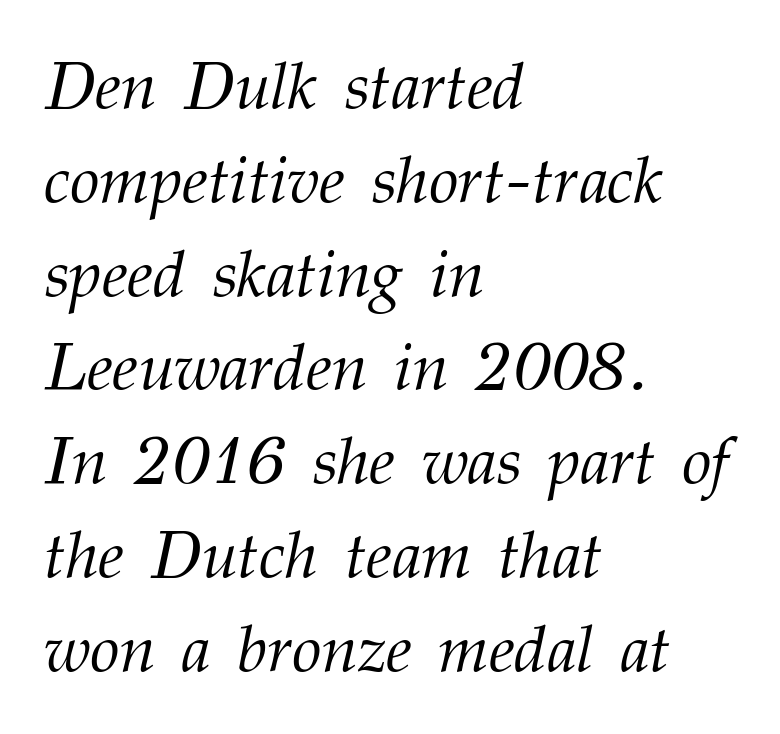
Q: Is the text bold? A: No.
Q: Is the text italic (slanted)? A: Yes, it leans right by about 12 degrees.
Q: Is the typeface a serif or a sans-serif typeface? A: Serif.
Q: Is the text underlined? A: No.
Q: How is the paragraph aligned? A: Left-aligned.
Q: Is the spacing between letters normal or unusually wide? A: Normal.
Q: Is the spacing between lines tight, normal or loose? A: Normal.
Q: Width (condensed, normal, or wide)? A: Normal.
Q: Stroke contrast? A: Medium.
Q: x-height? A: Medium.
Q: Monospaced? A: No.
